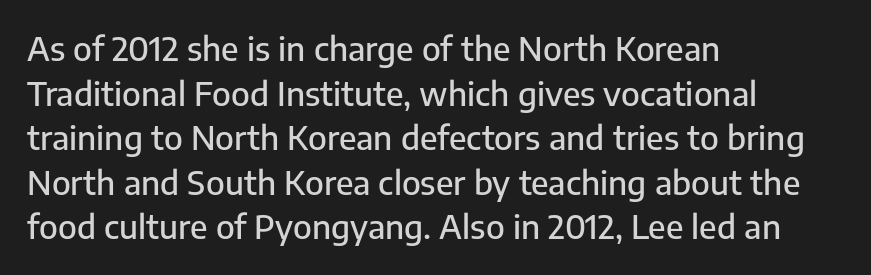
The image shows 33 px sans-serif type, upright; set left-aligned, normal line spacing (1.35x), normal letter spacing, not underlined; low stroke contrast and a medium x-height.
